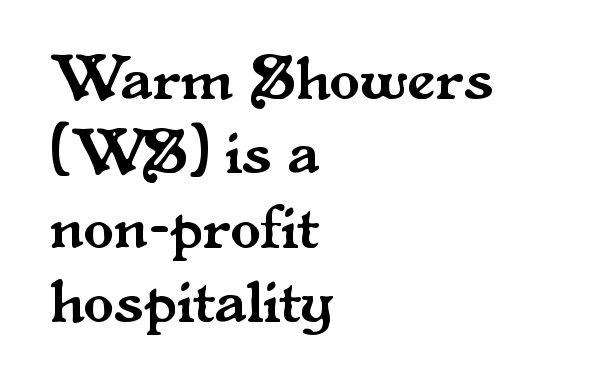
The strip under each line holds only bare page. The passage is arranged the way most books set body copy — flush left. Honestly, the letter spacing is just normal — you wouldn't notice it. Character widths vary here, with narrow letters taking less room than wide ones.
